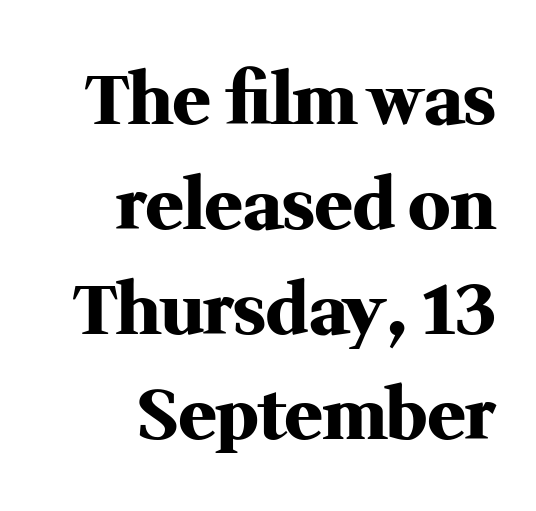
The image shows 70 px heavy serif type, upright; set right-aligned, normal line spacing (1.5x), normal letter spacing, not underlined; medium stroke contrast and a medium x-height.
